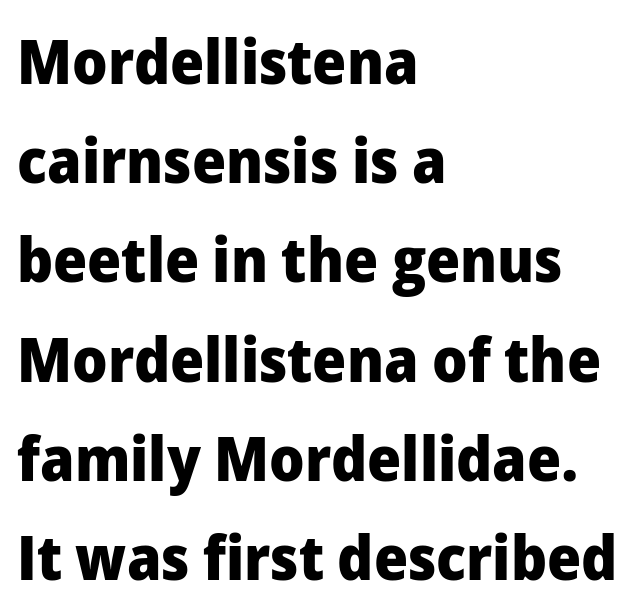
The image shows 62 px heavy sans-serif type, upright; set left-aligned, normal line spacing (1.6x), normal letter spacing, not underlined; low stroke contrast and a medium x-height.
